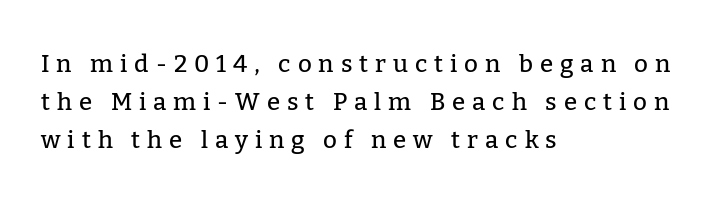
{"italic": "no", "underline": "no", "align": "left", "line_spacing": "normal", "line_spacing_ratio": 1.58, "letter_spacing": "wide", "letter_spacing_em": 0.29, "glyph_px": 24}
